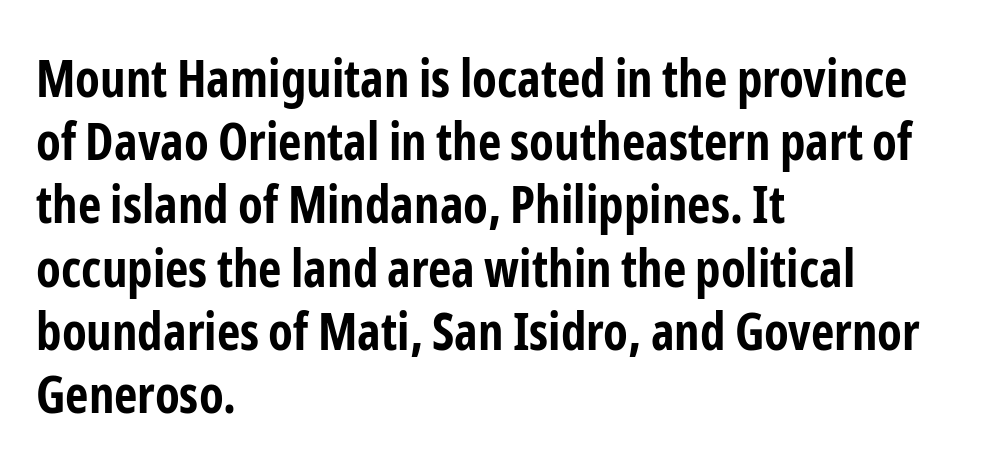
{"serif": "no", "italic": "no", "bold": "yes", "weight": "bold", "width": "condensed", "stroke_contrast": "low", "x_height": "medium", "monospaced": "no", "underline": "no", "align": "left", "line_spacing_ratio": 1.24, "letter_spacing": "normal", "letter_spacing_em": 0.0, "glyph_px": 51}
